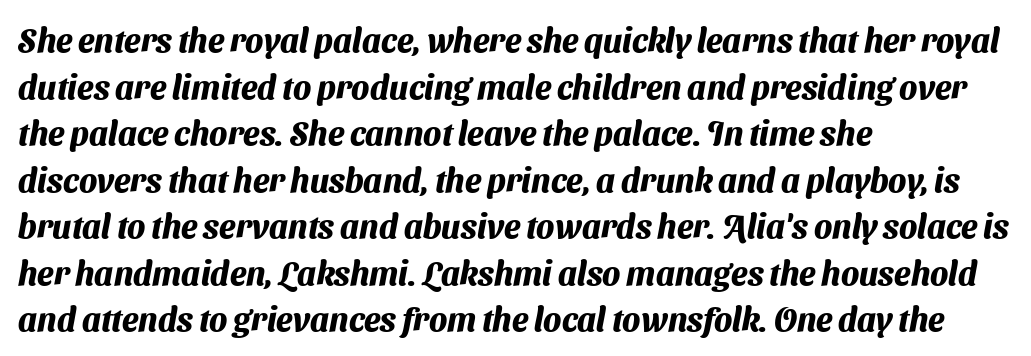
Proportional: the letters do not fall into vertical columns. Nobody drew a line under any word here. How are the letters spaced? Ordinarily, with no added tracking. Check where the strokes stop: nothing finishes them off — pure sans.
